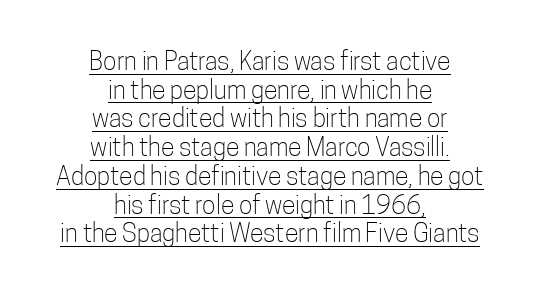
Ascenders rise straight up at ninety degrees. Has an underline been added? It has. The font sits on the lighter half of the weight spectrum, regular included. Compared with typical paragraphs, the rows here are closer together. The paragraph has two soft edges and a firm central axis. Observe the ordinary spacing: letters are neighbours, not strangers.
